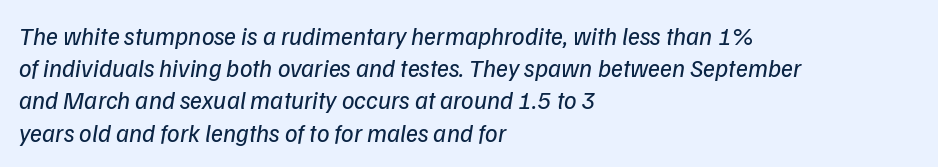
Q: Is the text bold? A: No.
Q: Is the text italic (slanted)? A: Yes, it leans right by about 9 degrees.
Q: Is the text underlined? A: No.
Q: How is the paragraph aligned? A: Left-aligned.
Q: Is the spacing between letters normal or unusually wide? A: Normal.
Q: Is the spacing between lines tight, normal or loose? A: Normal.
